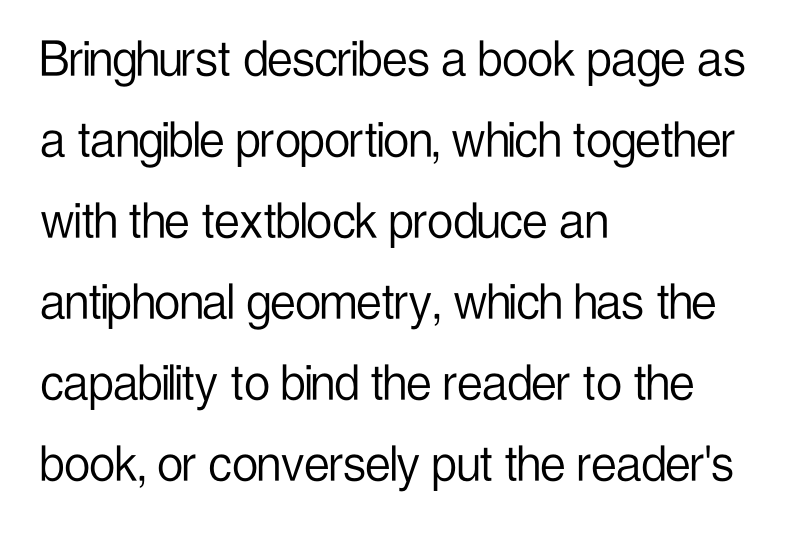
Q: Is the text bold? A: No.
Q: Is the text italic (slanted)? A: No, it is upright.
Q: Is the typeface a serif or a sans-serif typeface? A: Sans-serif.
Q: Is the text underlined? A: No.
Q: How is the paragraph aligned? A: Left-aligned.
Q: Is the spacing between letters normal or unusually wide? A: Normal.
Q: Is the spacing between lines tight, normal or loose? A: Normal.
Q: Width (condensed, normal, or wide)? A: Condensed.
Q: Stroke contrast? A: Low.
Q: x-height? A: Medium.
Q: Monospaced? A: No.
